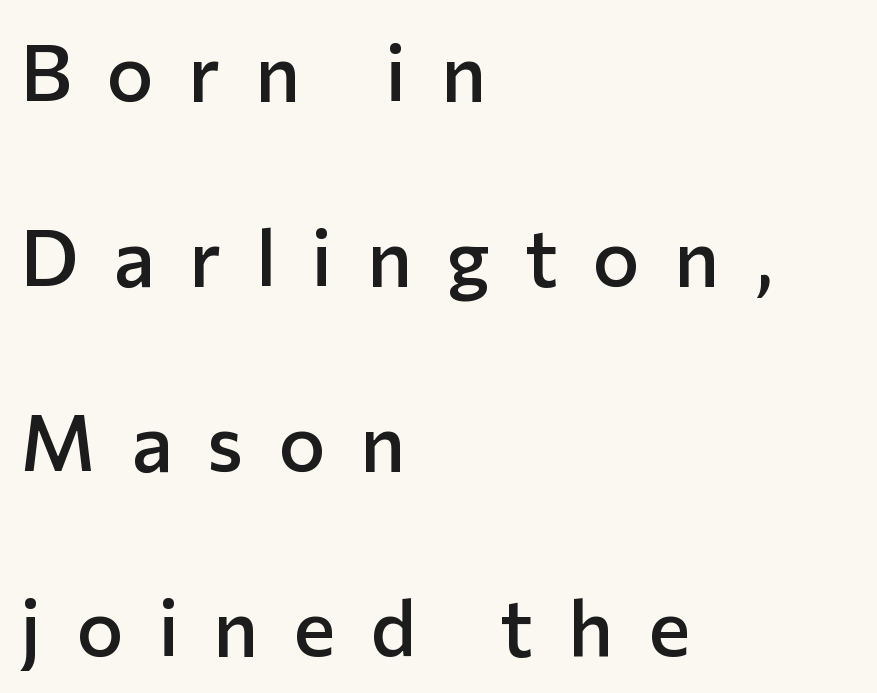
Q: Is the text bold? A: Semi-bold.
Q: Is the text italic (slanted)? A: No, it is upright.
Q: Is the typeface a serif or a sans-serif typeface? A: Sans-serif.
Q: Is the text underlined? A: No.
Q: How is the paragraph aligned? A: Left-aligned.
Q: Is the spacing between letters normal or unusually wide? A: Unusually wide.
Q: Is the spacing between lines tight, normal or loose? A: Loose.
Q: Width (condensed, normal, or wide)? A: Normal.
Q: Stroke contrast? A: Low.
Q: x-height? A: Medium.
Q: Monospaced? A: No.
